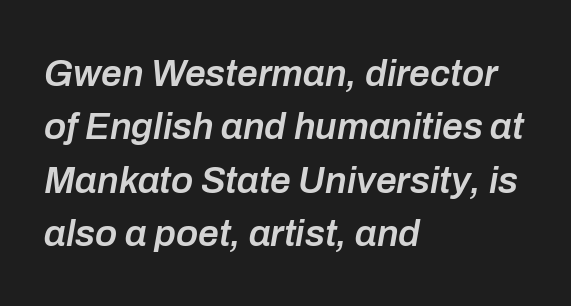
The image shows 37 px semibold type, italic (leaning right); set left-aligned, normal line spacing (1.44x), normal letter spacing, not underlined; low stroke contrast and a medium x-height.
